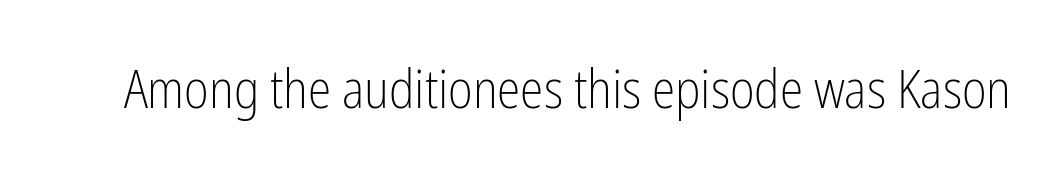
{"serif": "no", "italic": "no", "bold": "no", "weight": "light", "width": "condensed", "stroke_contrast": "low", "x_height": "medium", "monospaced": "no", "underline": "no", "letter_spacing": "normal", "letter_spacing_em": 0.0, "glyph_px": 53}
